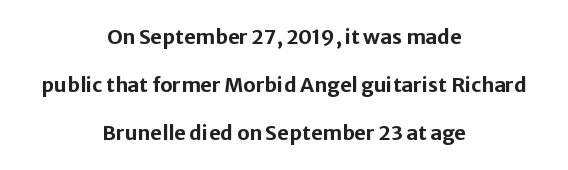
Q: Is the text bold? A: Yes.
Q: Is the text italic (slanted)? A: No, it is upright.
Q: Is the text underlined? A: No.
Q: How is the paragraph aligned? A: Centered.
Q: Is the spacing between letters normal or unusually wide? A: Normal.
Q: Is the spacing between lines tight, normal or loose? A: Loose.
